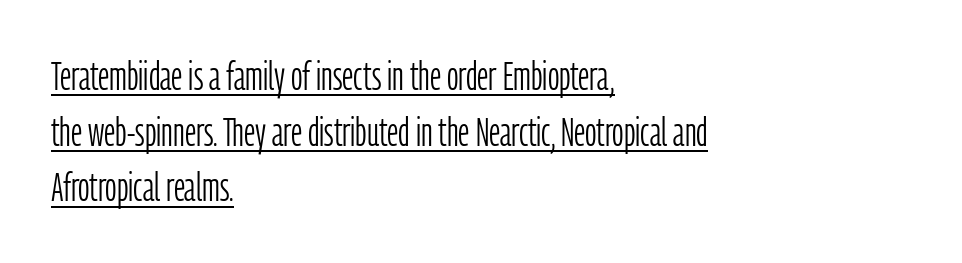
The image shows 40 px light, condensed sans-serif type, upright; set left-aligned, normal line spacing (1.39x), normal letter spacing, underlined; low stroke contrast and a medium x-height.
